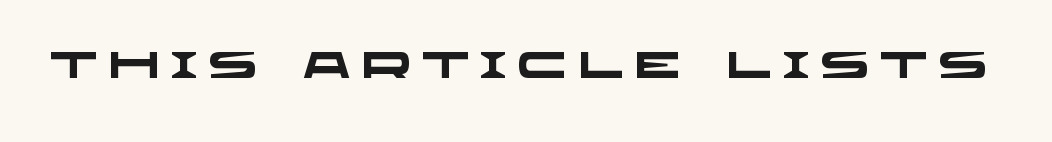
Q: Is the text bold? A: Yes.
Q: Is the typeface a serif or a sans-serif typeface? A: Sans-serif.
Q: Is the text underlined? A: No.
Q: Is the spacing between letters normal or unusually wide? A: Unusually wide.
Q: Width (condensed, normal, or wide)? A: Wide.
Q: Stroke contrast? A: Low.
Q: x-height? A: Large.
Q: Monospaced? A: No.
